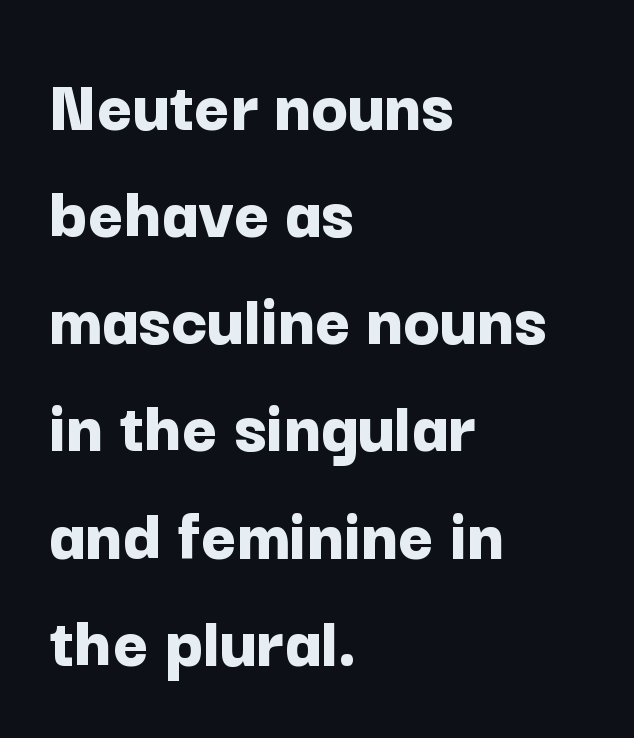
{"serif": "no", "italic": "no", "bold": "yes", "weight": "bold", "width": "normal", "stroke_contrast": "low", "x_height": "medium", "monospaced": "no", "underline": "no", "align": "left", "line_spacing": "normal", "line_spacing_ratio": 1.41, "letter_spacing": "normal", "letter_spacing_em": 0.0, "glyph_px": 76}
